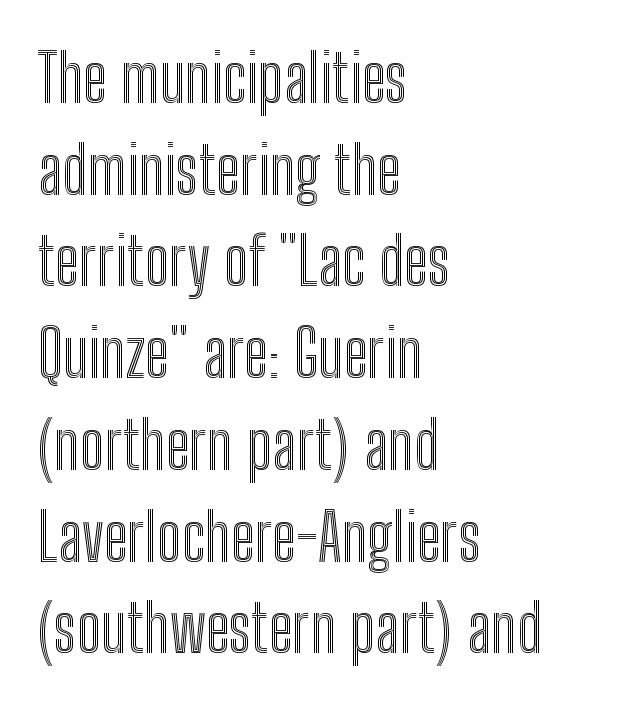
Q: Is the text italic (slanted)? A: No, it is upright.
Q: Is the text underlined? A: No.
Q: How is the paragraph aligned? A: Left-aligned.
Q: Is the spacing between letters normal or unusually wide? A: Normal.
Q: Is the spacing between lines tight, normal or loose? A: Normal.
Q: Width (condensed, normal, or wide)? A: Condensed.
Q: x-height? A: Medium.
Q: Monospaced? A: No.
